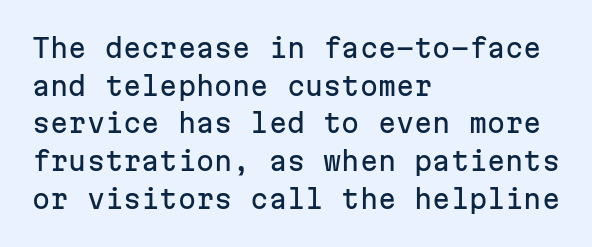
The image shows 26 px text type, upright; set left-aligned, normal line spacing (1.45x), normal letter spacing, not underlined.
